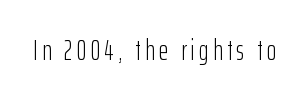
The image shows 28 px light, condensed sans-serif type, upright; set not underlined; low stroke contrast and a medium x-height.
